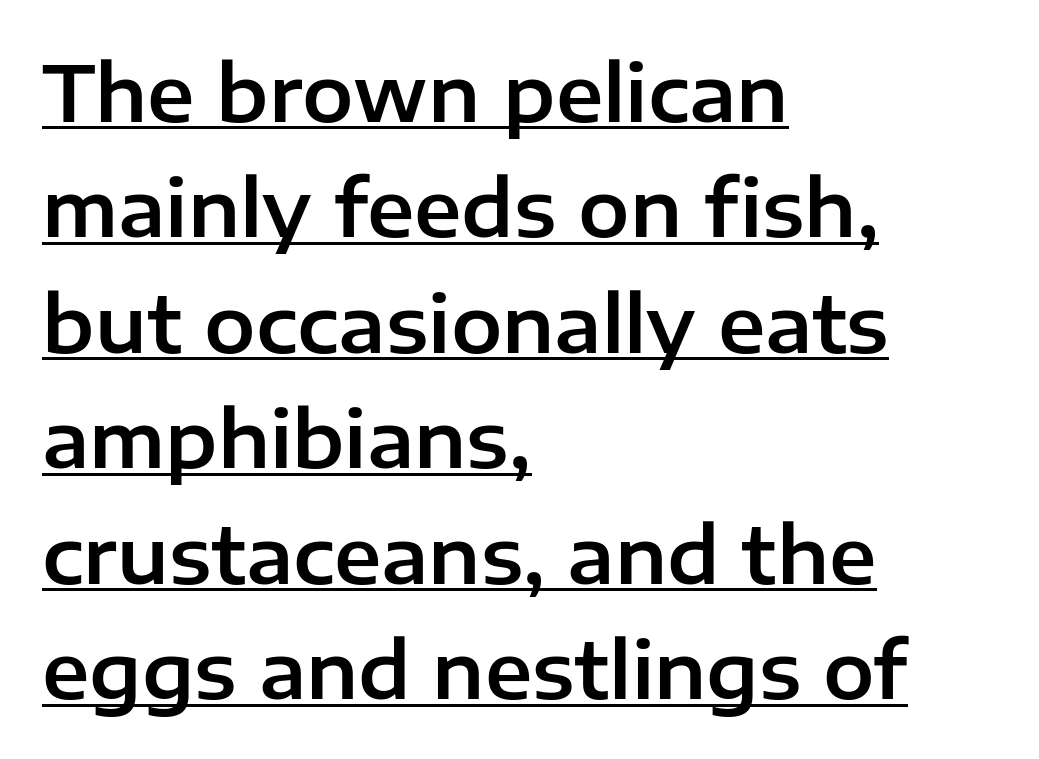
Q: Is the text italic (slanted)? A: No, it is upright.
Q: Is the typeface a serif or a sans-serif typeface? A: Sans-serif.
Q: Is the text underlined? A: Yes.
Q: How is the paragraph aligned? A: Left-aligned.
Q: Is the spacing between letters normal or unusually wide? A: Normal.
Q: Is the spacing between lines tight, normal or loose? A: Normal.
Q: Width (condensed, normal, or wide)? A: Normal.
Q: Stroke contrast? A: Low.
Q: x-height? A: Medium.
Q: Monospaced? A: No.
